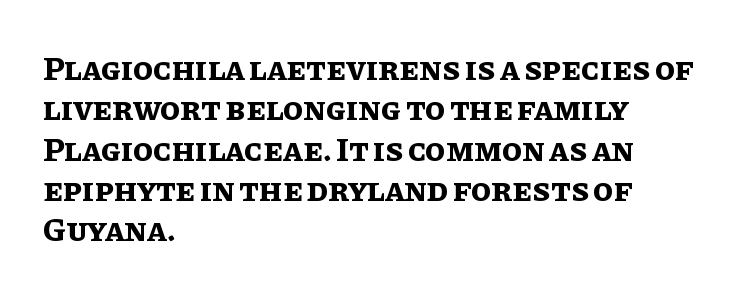
{"italic": "no", "bold": "yes", "weight": "bold", "width": "normal", "stroke_contrast": "low", "x_height": "large", "monospaced": "no", "underline": "no", "align": "left", "line_spacing_ratio": 1.22, "letter_spacing": "normal", "letter_spacing_em": 0.0, "glyph_px": 33}
